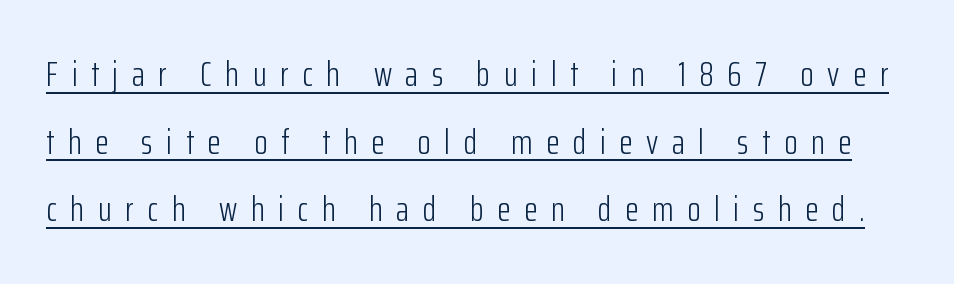
Grotesque or geometric, the face here clearly has no serifs. The face used here is rendered with a markedly widened letterfit. The specimen includes a rule beneath the text block's lines. The strokes are not fattened; the text isn't bold.
